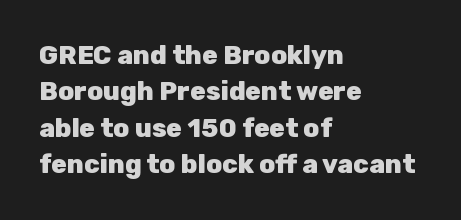
Characters remain perfectly vertical along every line. The passage is arranged the way most books set body copy — flush left. These lines sit exactly where default settings would place them. Nobody touched the tracking dial on this one. Descender tails drop into unmarked territory. Is the type bold? Yes — the strokes are clearly thick and heavy.
